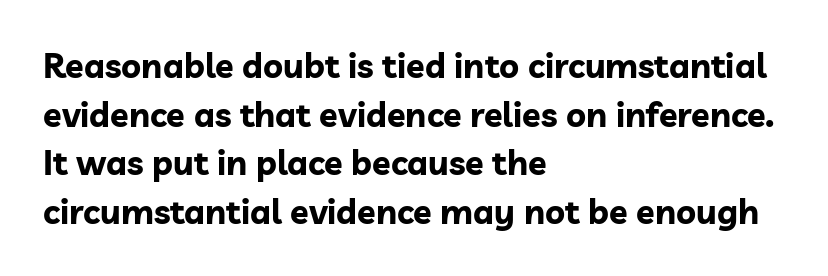
A typesetter would call this proportional, since set widths differ per character. In terms of letterspacing, this is plain default setting. What's the leading like? Ordinary, nothing unusual. Compared with a centered layout, this one pins lines to the left instead. The words here are not underlined. In terms of weight, the rendering is a true, heavy bold.
